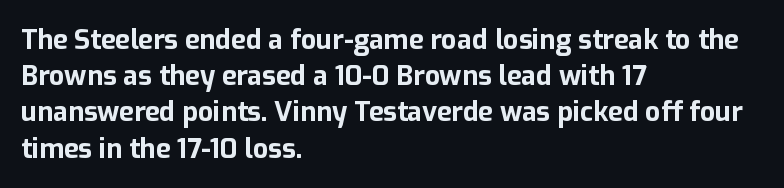
The image shows 27 px bold type, upright; set left-aligned, normal line spacing (1.34x), normal letter spacing, not underlined.
